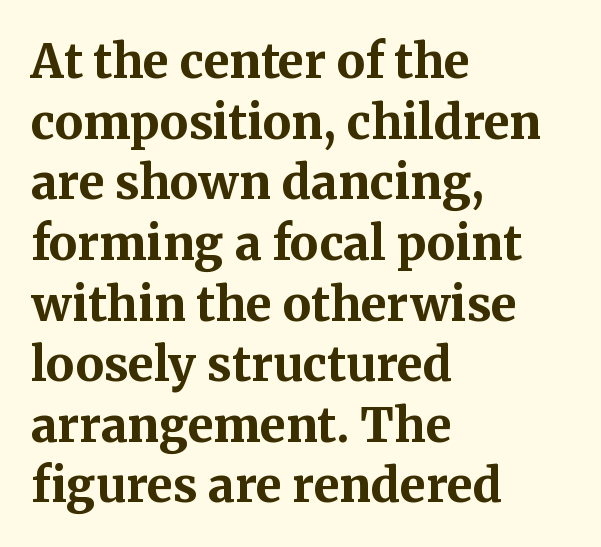
Q: Is the text bold? A: Yes.
Q: Is the text italic (slanted)? A: No, it is upright.
Q: Is the typeface a serif or a sans-serif typeface? A: Serif.
Q: Is the text underlined? A: No.
Q: How is the paragraph aligned? A: Left-aligned.
Q: Is the spacing between letters normal or unusually wide? A: Normal.
Q: Is the spacing between lines tight, normal or loose? A: Normal.
Q: Width (condensed, normal, or wide)? A: Normal.
Q: Stroke contrast? A: Medium.
Q: x-height? A: Medium.
Q: Monospaced? A: No.
